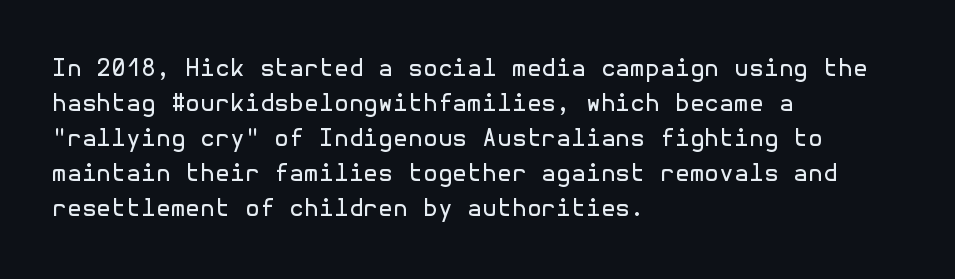
The image shows 24 px text type, upright; set left-aligned, normal line spacing (1.46x), normal letter spacing, not underlined.
